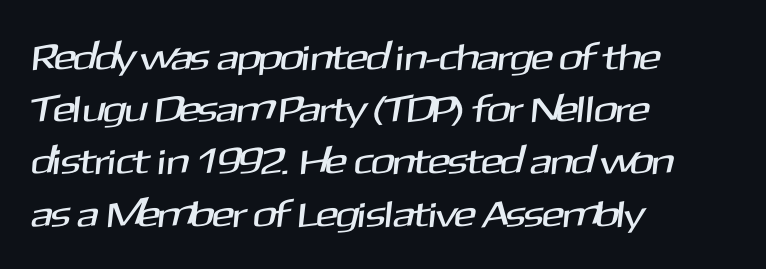
Is the block centered? No — it sits flush against the left margin. The passage shown is typed in a proportional face where columns would drift. Honestly, the row spacing looks completely unremarkable. Tracking value appears to be zero — textbook default spacing. Are there feet on the stems? There aren't — it's a sans. The space directly below the letters is spotless.
